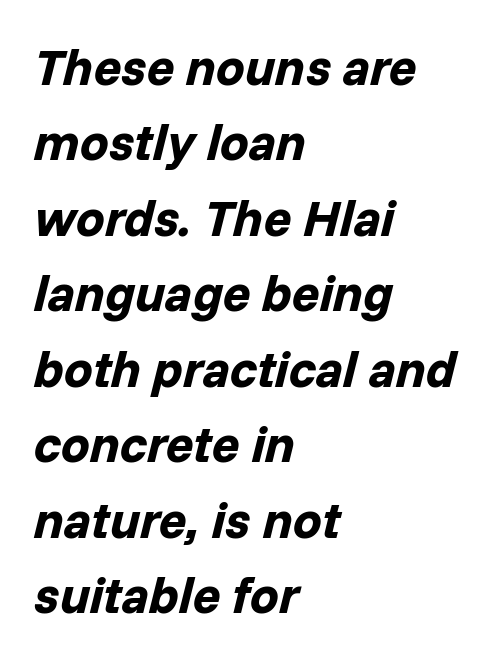
Q: Is the text bold? A: Yes.
Q: Is the text italic (slanted)? A: Yes, it leans right by about 14 degrees.
Q: Is the text underlined? A: No.
Q: How is the paragraph aligned? A: Left-aligned.
Q: Is the spacing between letters normal or unusually wide? A: Normal.
Q: Is the spacing between lines tight, normal or loose? A: Normal.
Q: Width (condensed, normal, or wide)? A: Normal.
Q: Stroke contrast? A: Low.
Q: x-height? A: Medium.
Q: Monospaced? A: No.
